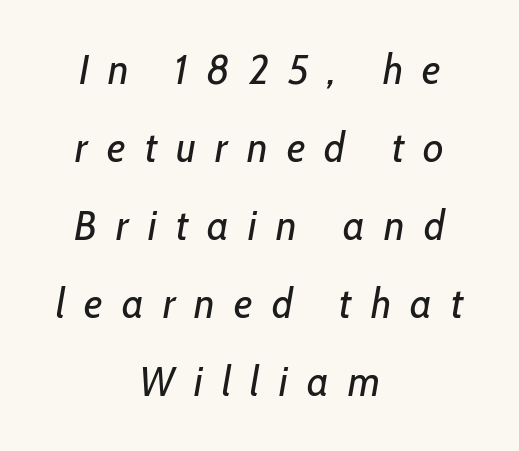
{"italic": "yes", "lean": "right", "slant_degrees": 10, "bold": "no", "weight": "regular", "width": "condensed", "stroke_contrast": "low", "x_height": "medium", "monospaced": "no", "underline": "no", "align": "center", "line_spacing_ratio": 1.86, "letter_spacing": "wide", "letter_spacing_em": 0.46, "glyph_px": 42}
